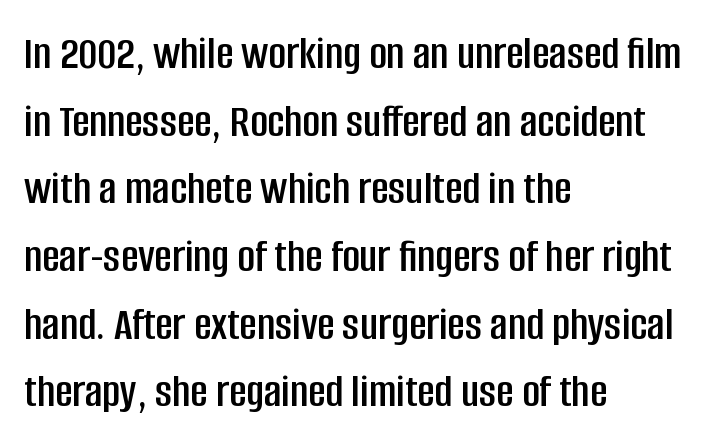
Italic: no, the glyphs are upright roman. Spacing between characters is what you'd get straight out of the box. The type family on display is of the sans-serif kind. The passage shown stacks its lines at a standard gap. Spacing verdict: proportional, widths tailored to each character.
